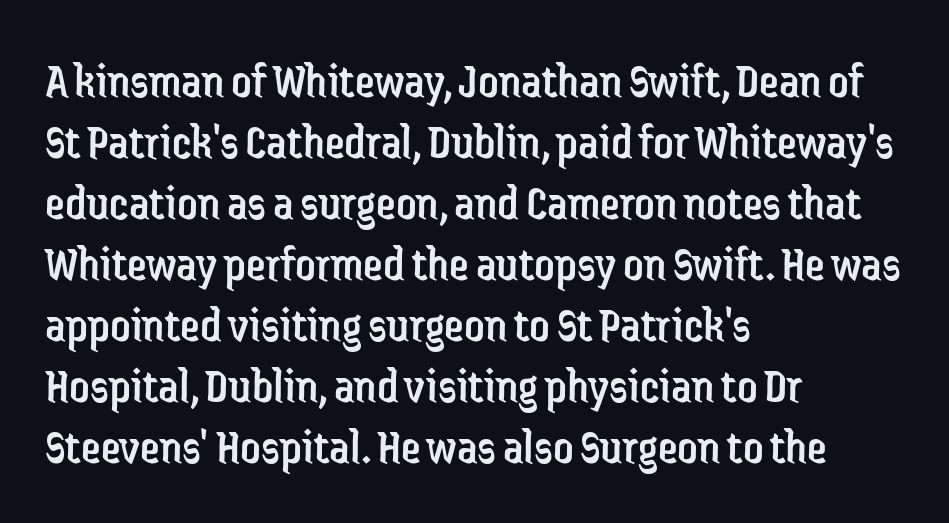
Q: Is the text bold? A: No.
Q: Is the text italic (slanted)? A: No, it is upright.
Q: Is the typeface a serif or a sans-serif typeface? A: Sans-serif.
Q: Is the text underlined? A: No.
Q: How is the paragraph aligned? A: Left-aligned.
Q: Is the spacing between letters normal or unusually wide? A: Normal.
Q: Width (condensed, normal, or wide)? A: Condensed.
Q: Stroke contrast? A: Low.
Q: x-height? A: Medium.
Q: Monospaced? A: No.
